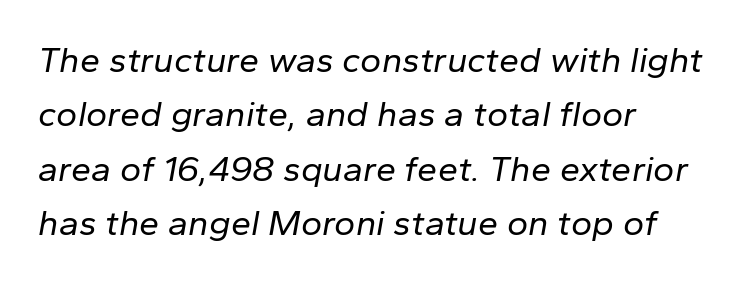
Typeset ragged right — the left edge is the straight one. The text carries the slant typical of an italic or oblique font. Vertically, the passage feels balanced, rows spaced as you'd expect. The words here are not underlined. Note the varied advance widths — an 'i' is clearly narrower than an 'm'. Look at the tracking — it's just the regular setting, nothing added.
